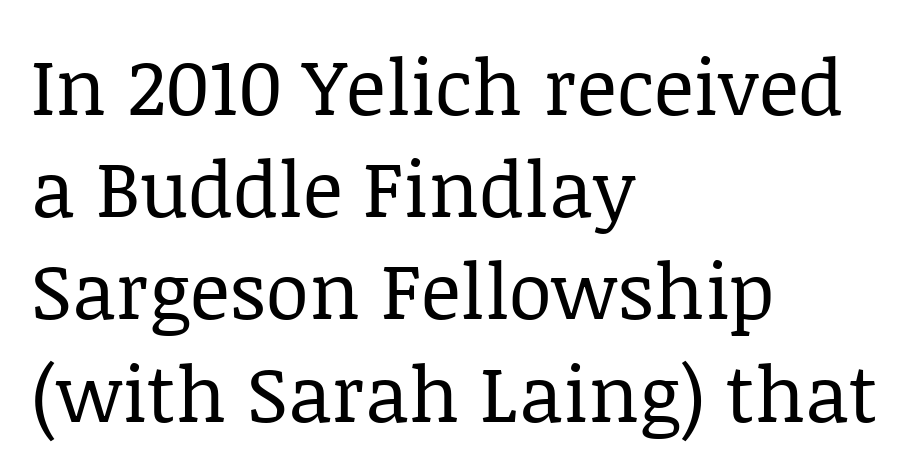
{"serif": "yes", "italic": "no", "bold": "no", "weight": "regular", "width": "normal", "stroke_contrast": "low", "x_height": "large", "monospaced": "no", "underline": "no", "align": "left", "line_spacing": "normal", "line_spacing_ratio": 1.31, "letter_spacing": "normal", "letter_spacing_em": 0.0, "glyph_px": 78}
